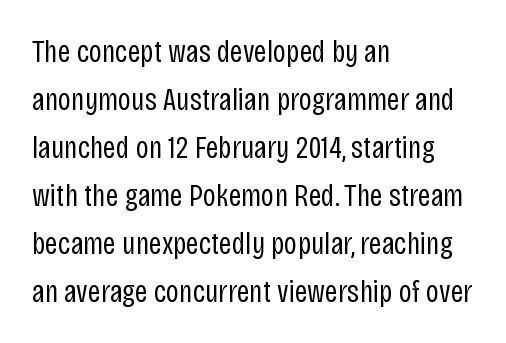
The image shows 32 px regular-weight, condensed sans-serif type, upright; set left-aligned, normal line spacing (1.5x), normal letter spacing, not underlined; low stroke contrast and a large x-height.
